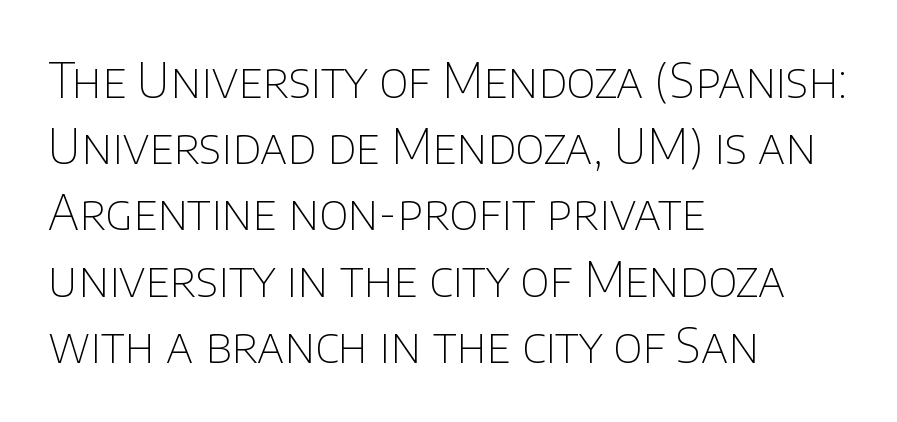
Serif or sans? Sans — the stroke terminals are bare. The characters are drawn with everyday or finer stroke widths. There is no visible air inserted between adjacent glyphs. Unlike italic type, these characters show no tilt at all.
